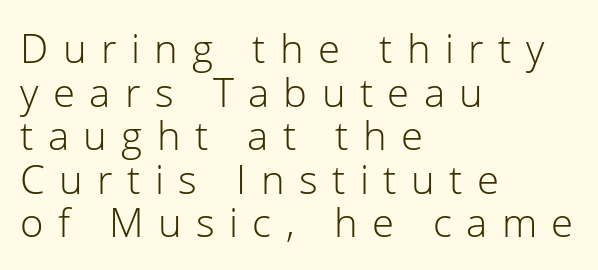
Q: Is the text bold? A: No.
Q: Is the text italic (slanted)? A: No, it is upright.
Q: Is the typeface a serif or a sans-serif typeface? A: Sans-serif.
Q: Is the text underlined? A: No.
Q: How is the paragraph aligned? A: Left-aligned.
Q: Is the spacing between letters normal or unusually wide? A: Unusually wide.
Q: Is the spacing between lines tight, normal or loose? A: Tight.
Q: Width (condensed, normal, or wide)? A: Normal.
Q: Stroke contrast? A: Low.
Q: x-height? A: Medium.
Q: Monospaced? A: No.
